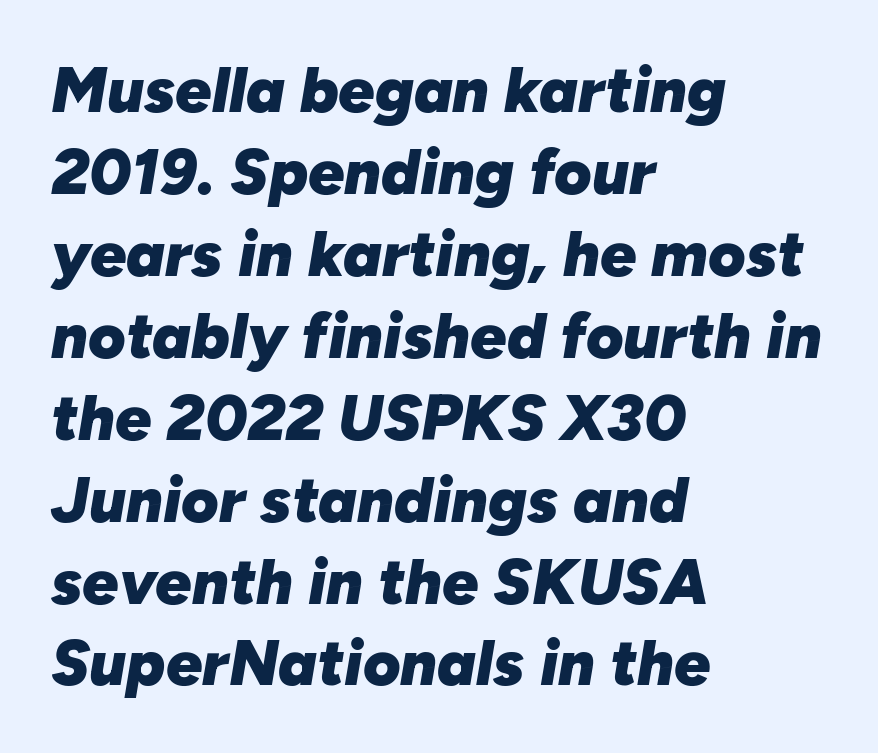
The paragraph shown leans on its left margin. The rendering applies a slant to the glyphs. The sample has been set heavy, in full bold. Short note: letters normally spaced.
